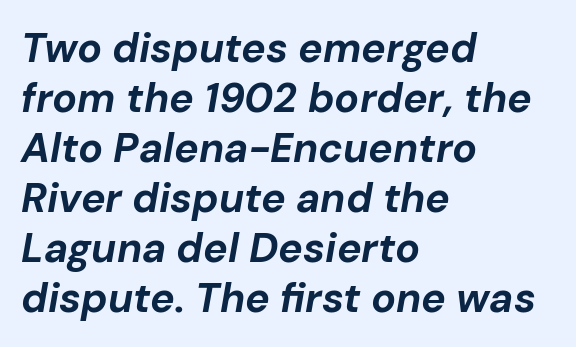
{"italic": "yes", "lean": "right", "slant_degrees": 10, "bold": "yes", "weight": "bold", "width": "normal", "stroke_contrast": "low", "x_height": "medium", "monospaced": "no", "underline": "no", "align": "left", "line_spacing_ratio": 1.22, "letter_spacing": "normal", "letter_spacing_em": 0.0, "glyph_px": 41}
